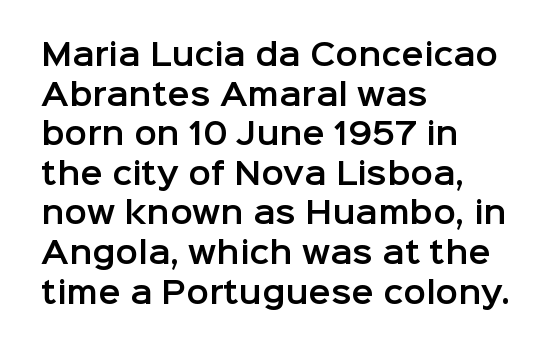
The image shows 30 px sans-serif type, upright; set left-aligned, normal line spacing (1.32x), normal letter spacing, not underlined; low stroke contrast and a medium x-height.
